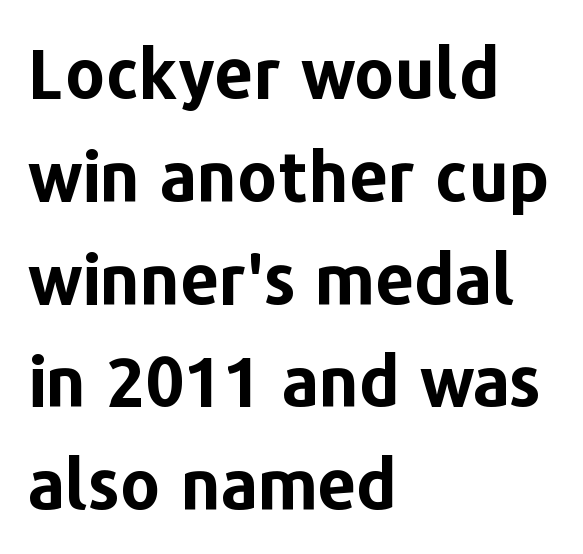
Q: Is the text bold? A: Yes.
Q: Is the text italic (slanted)? A: No, it is upright.
Q: Is the typeface a serif or a sans-serif typeface? A: Sans-serif.
Q: Is the text underlined? A: No.
Q: How is the paragraph aligned? A: Left-aligned.
Q: Is the spacing between letters normal or unusually wide? A: Normal.
Q: Is the spacing between lines tight, normal or loose? A: Normal.
Q: Width (condensed, normal, or wide)? A: Normal.
Q: Stroke contrast? A: Low.
Q: x-height? A: Medium.
Q: Monospaced? A: No.
